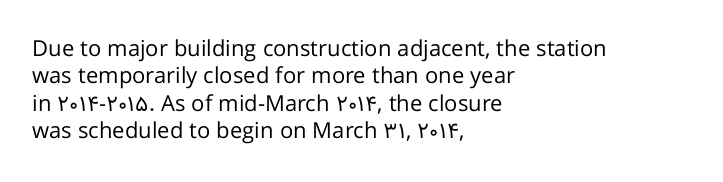
{"italic": "no", "bold": "no", "underline": "no", "align": "left", "line_spacing_ratio": 1.24, "letter_spacing": "normal", "letter_spacing_em": 0.0, "glyph_px": 22}
